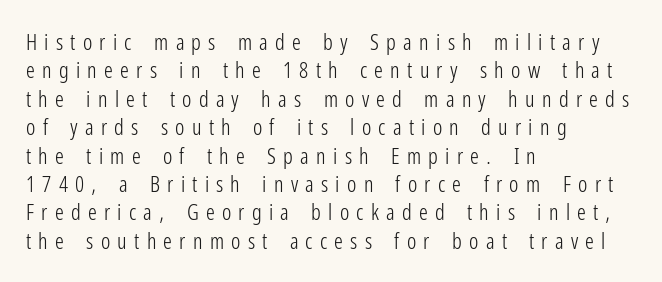
Q: Is the text bold? A: No.
Q: Is the text italic (slanted)? A: No, it is upright.
Q: Is the text underlined? A: No.
Q: How is the paragraph aligned? A: Left-aligned.
Q: Is the spacing between letters normal or unusually wide? A: Unusually wide.
Q: Is the spacing between lines tight, normal or loose? A: Normal.
